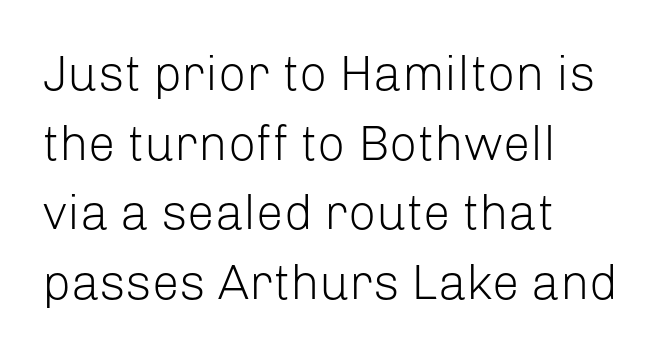
The image shows 49 px light sans-serif type, upright; set left-aligned, normal line spacing (1.42x), normal letter spacing, not underlined; low stroke contrast and a medium x-height.
